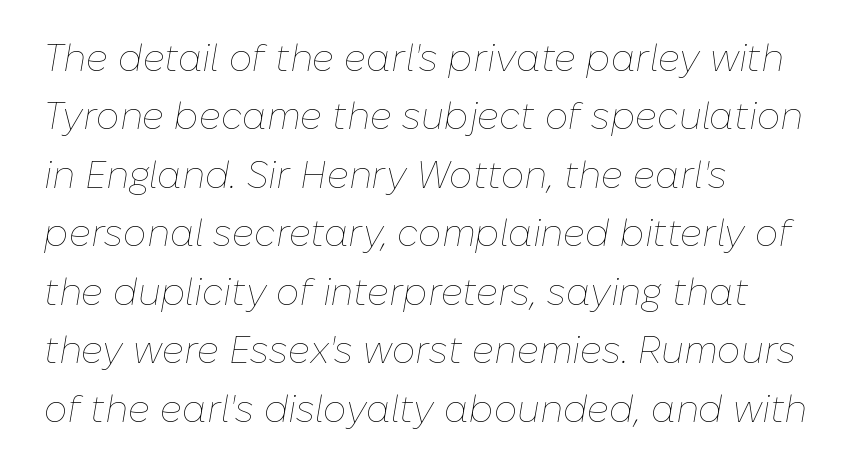
{"italic": "yes", "lean": "right", "slant_degrees": 10, "bold": "no", "weight": "thin", "width": "normal", "stroke_contrast": "low", "x_height": "medium", "monospaced": "no", "underline": "no", "align": "left", "line_spacing": "normal", "line_spacing_ratio": 1.58, "letter_spacing": "normal", "letter_spacing_em": 0.0, "glyph_px": 37}
